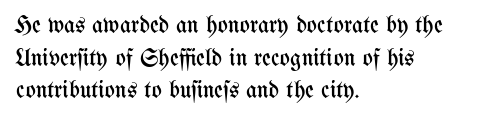
The image shows 24 px text type, upright; set left-aligned, normal line spacing (1.36x), normal letter spacing, not underlined.
